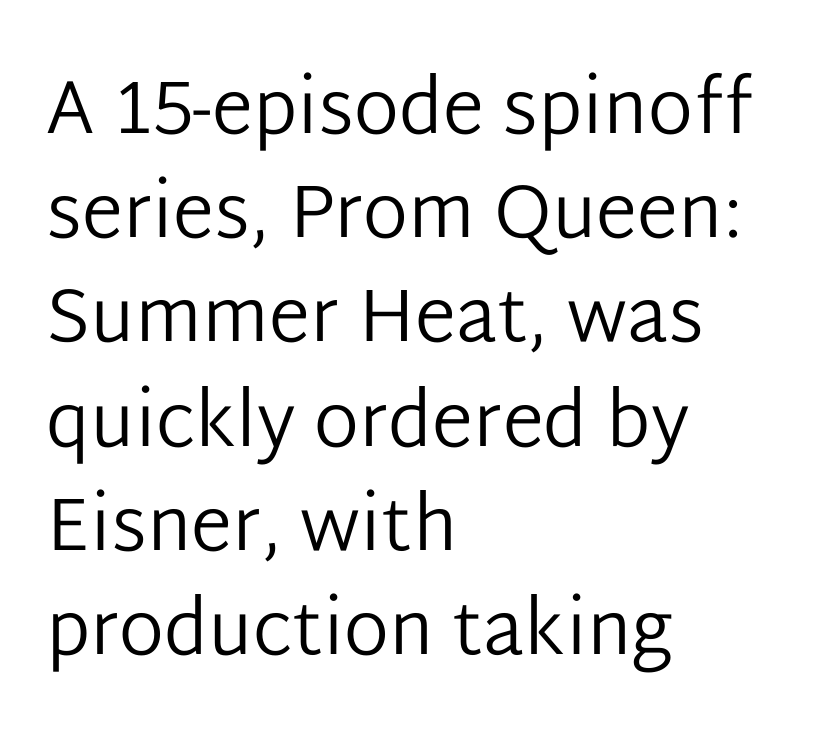
Regarding serifs, this sample does without them. The words here are not underlined. Rows of type keep a routine distance in the vertical direction. These lines were composed using upright roman letters.
